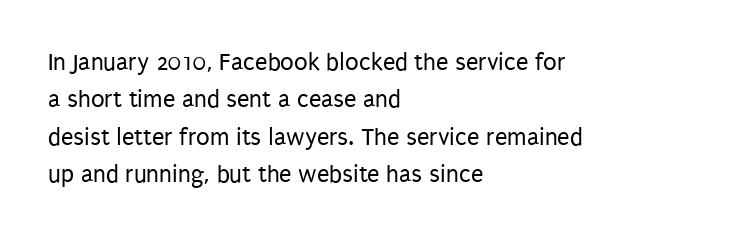
The image shows 25 px text type, upright; set left-aligned, normal line spacing (1.5x), normal letter spacing, not underlined.
